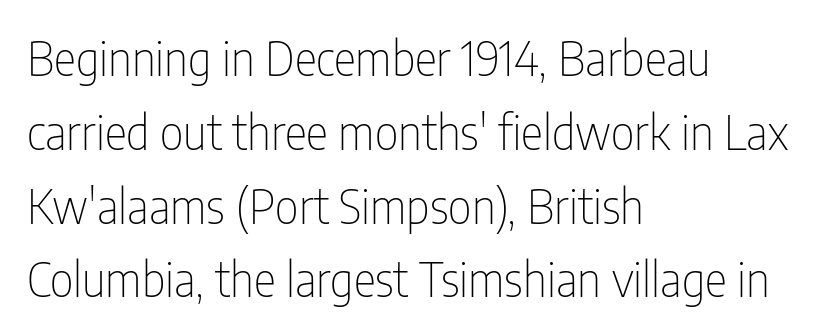
Q: Is the text bold? A: No.
Q: Is the text italic (slanted)? A: No, it is upright.
Q: Is the typeface a serif or a sans-serif typeface? A: Sans-serif.
Q: Is the text underlined? A: No.
Q: How is the paragraph aligned? A: Left-aligned.
Q: Is the spacing between letters normal or unusually wide? A: Normal.
Q: Is the spacing between lines tight, normal or loose? A: Normal.
Q: Width (condensed, normal, or wide)? A: Condensed.
Q: Stroke contrast? A: Low.
Q: x-height? A: Medium.
Q: Monospaced? A: No.
